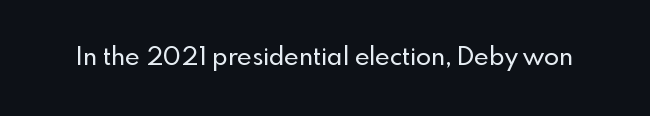
If you drew a line through each stem, it would be perfectly vertical. Characters follow at the spacing the type designer built in. The words here are not underlined.
